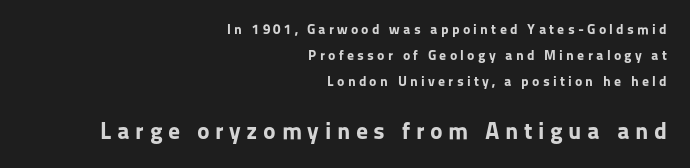
The image shows 24 px bold type, upright; set right-aligned, line spacing 1.87x, unusually wide letter spacing (+0.23 em), not underlined; the second (bottom) block is 1.71x larger.
